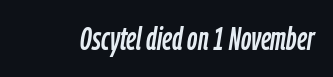
Q: Is the text italic (slanted)? A: Yes, it leans right by about 9 degrees.
Q: Is the text underlined? A: No.
Q: Is the spacing between letters normal or unusually wide? A: Normal.
Q: Width (condensed, normal, or wide)? A: Condensed.
Q: Stroke contrast? A: Low.
Q: x-height? A: Medium.
Q: Monospaced? A: No.
